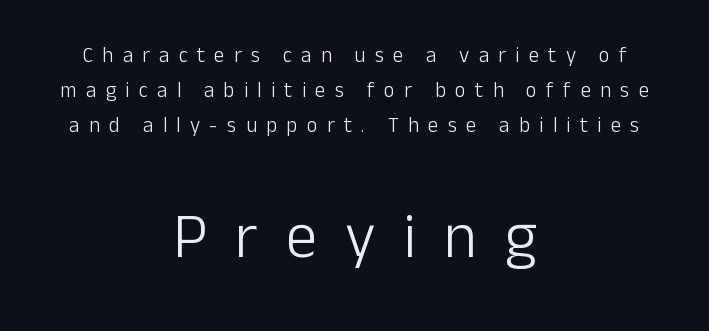
The image shows 63 px light sans-serif type, upright; set centered, normal line spacing (1.66x), unusually wide letter spacing (+0.44 em), not underlined; the second (bottom) block is 3.0x larger; low stroke contrast and a medium x-height.
